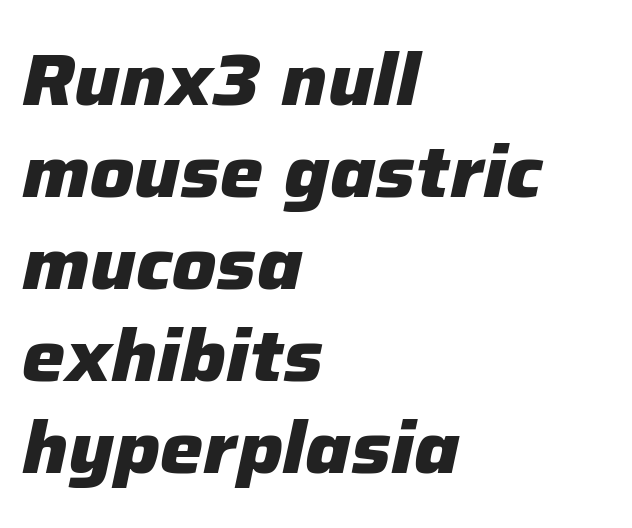
The vertical gap from one line to the next is medium. Plain, unruled lines of type. Heavy, bold letterforms. Here the designer chose a conventional face with non-uniform glyph widths. Each line starts at the same left margin while the right side varies.
